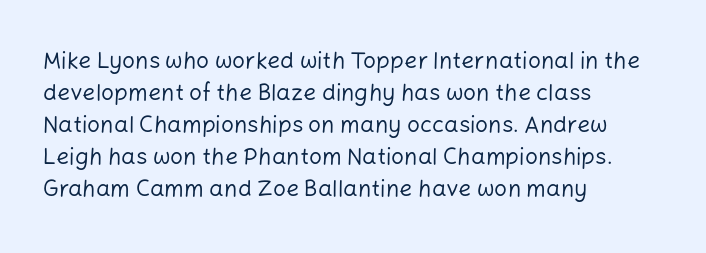
Caption: standard tracking, unaltered. Does the leading feel generous? No, just average. The lines are quadded left. Check the space under the baseline: it is left empty.
